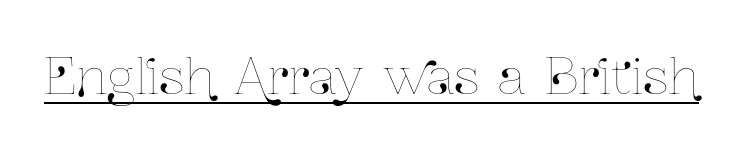
{"italic": "no", "width": "condensed", "stroke_contrast": "low", "x_height": "medium", "monospaced": "no", "underline": "yes", "letter_spacing": "normal", "letter_spacing_em": 0.0, "glyph_px": 49}
